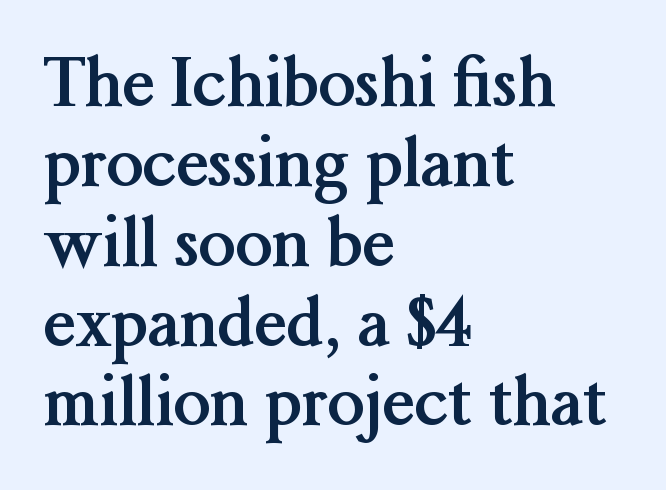
No italicization has been applied; the sample stays upright. Is this a fixed-width face? No — the glyphs have proportional, varying widths. Glance below the letters and you will spot only blank space. If you drew a ruler down the left edge, every line would touch it. Default kerning and tracking; the words read as compact shapes.
